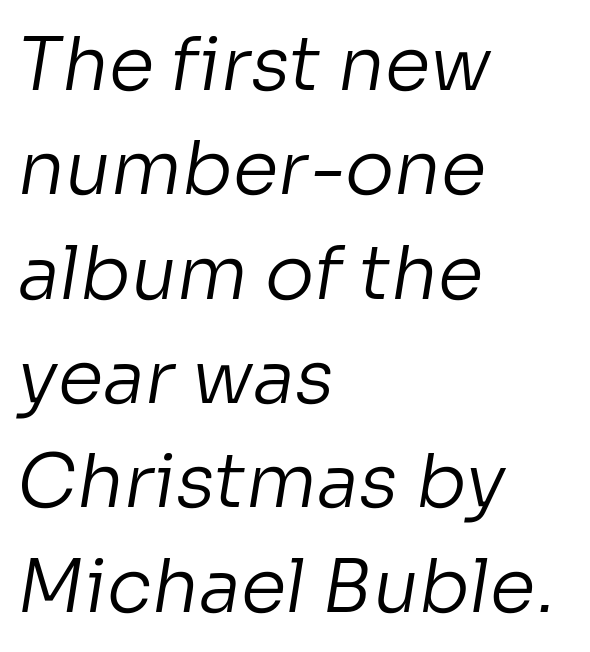
Q: Is the text bold? A: No.
Q: Is the typeface a serif or a sans-serif typeface? A: Sans-serif.
Q: Is the text underlined? A: No.
Q: How is the paragraph aligned? A: Left-aligned.
Q: Is the spacing between letters normal or unusually wide? A: Normal.
Q: Is the spacing between lines tight, normal or loose? A: Normal.
Q: Width (condensed, normal, or wide)? A: Normal.
Q: Stroke contrast? A: Low.
Q: x-height? A: Medium.
Q: Monospaced? A: No.
